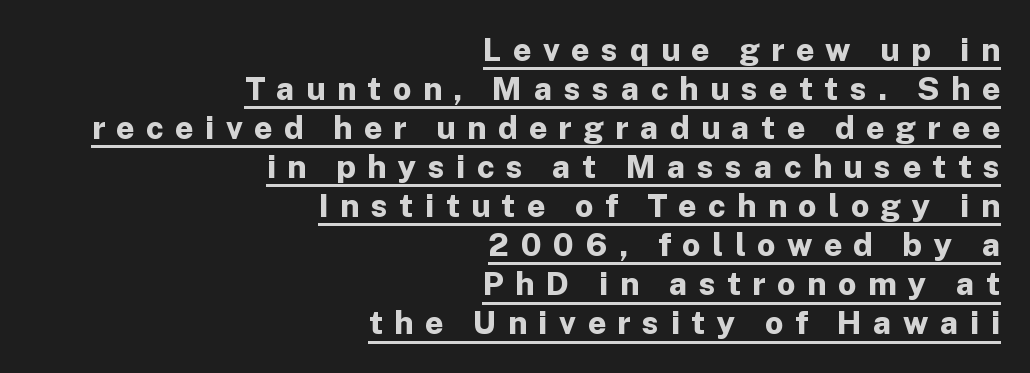
The image shows 32 px bold sans-serif type, upright; set right-aligned, line spacing 1.22x, unusually wide letter spacing (+0.36 em), underlined; low stroke contrast and a medium x-height.
